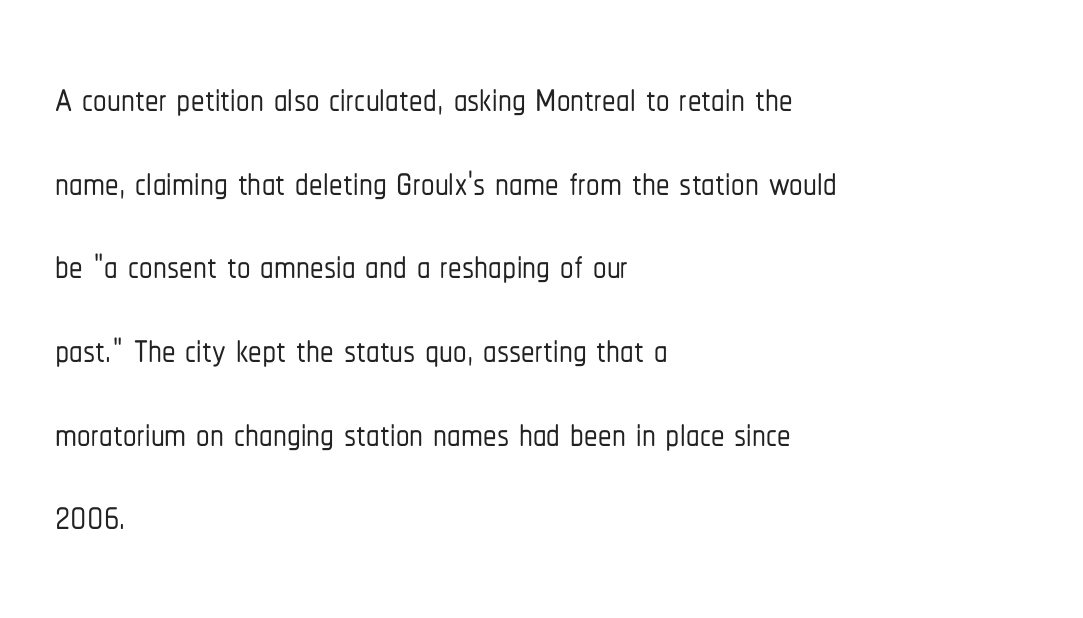
{"serif": "no", "italic": "no", "width": "condensed", "stroke_contrast": "low", "x_height": "medium", "monospaced": "no", "underline": "no", "align": "left", "line_spacing": "normal", "line_spacing_ratio": 1.55, "letter_spacing": "normal", "letter_spacing_em": 0.0, "glyph_px": 54}
